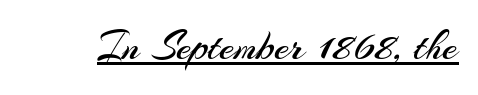
Q: Is the text bold? A: No.
Q: Is the text italic (slanted)? A: Yes.
Q: Is the typeface a serif or a sans-serif typeface? A: Sans-serif.
Q: Is the text underlined? A: Yes.
Q: Is the spacing between letters normal or unusually wide? A: Normal.
Q: Width (condensed, normal, or wide)? A: Normal.
Q: Stroke contrast? A: Medium.
Q: x-height? A: Small.
Q: Monospaced? A: No.
